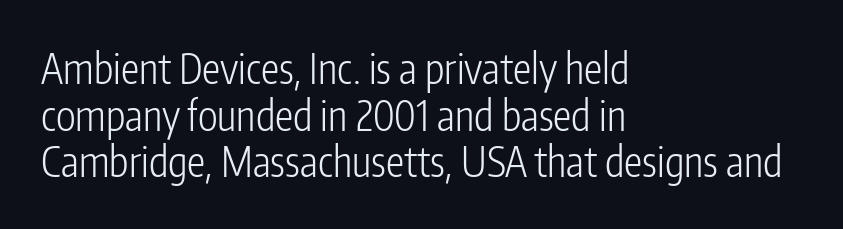
The image shows 41 px light, condensed sans-serif type, upright; set left-aligned, tight line spacing (1.14x), normal letter spacing, not underlined; low stroke contrast and a medium x-height.
